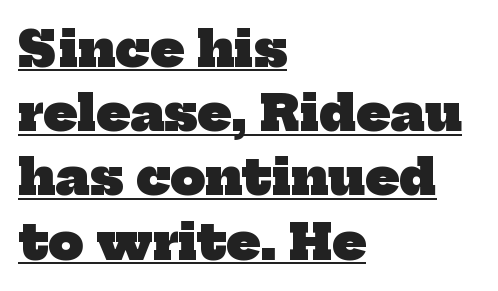
Q: Is the text bold? A: Yes.
Q: Is the typeface a serif or a sans-serif typeface? A: Serif.
Q: Is the text underlined? A: Yes.
Q: How is the paragraph aligned? A: Left-aligned.
Q: Is the spacing between letters normal or unusually wide? A: Normal.
Q: Is the spacing between lines tight, normal or loose? A: Normal.
Q: Width (condensed, normal, or wide)? A: Normal.
Q: Stroke contrast? A: Low.
Q: x-height? A: Medium.
Q: Monospaced? A: No.
